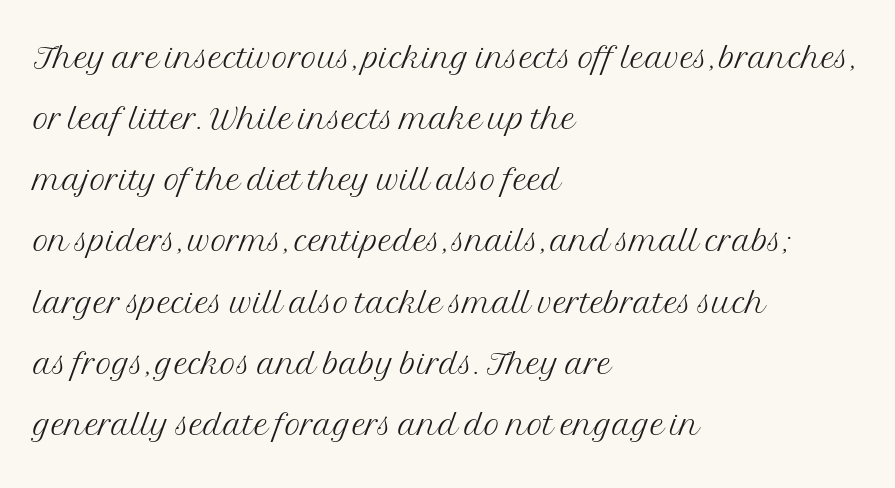
Between one letter and the next there's only the usual sliver of space. Regarding serifs, this sample has them. One glance says typical: line gaps are just what's usual. This rendering features lettering with no underline.
